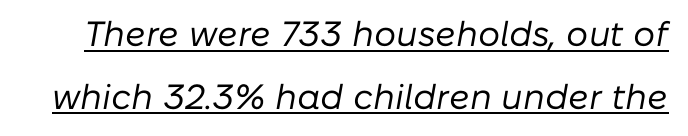
Q: Is the text bold? A: No.
Q: Is the text italic (slanted)? A: Yes, it leans right by about 10 degrees.
Q: Is the text underlined? A: Yes.
Q: Is the spacing between letters normal or unusually wide? A: Normal.
Q: Width (condensed, normal, or wide)? A: Normal.
Q: Stroke contrast? A: Low.
Q: x-height? A: Medium.
Q: Monospaced? A: No.
